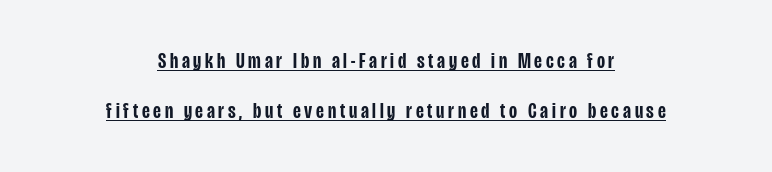
Descenders here cross a horizontal rule under the line. Regarding leading, the lines here are spaced well apart. The lines in this sample share a center point and differ in where they start and stop. This is the in-between weight designers call semibold or demi. The axis of the letterforms is exactly vertical.
